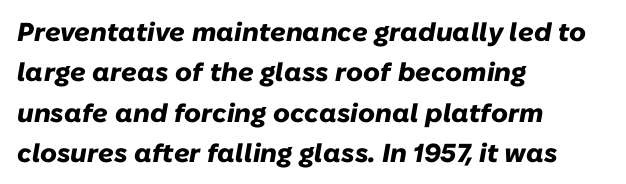
Students, observe: this is what conventionally led text looks like. Emphasis-style slanted type is in use. A clean baseline with only descenders dipping below it. Caption: standard tracking, unaltered. The passage shown is emphatically bold.
